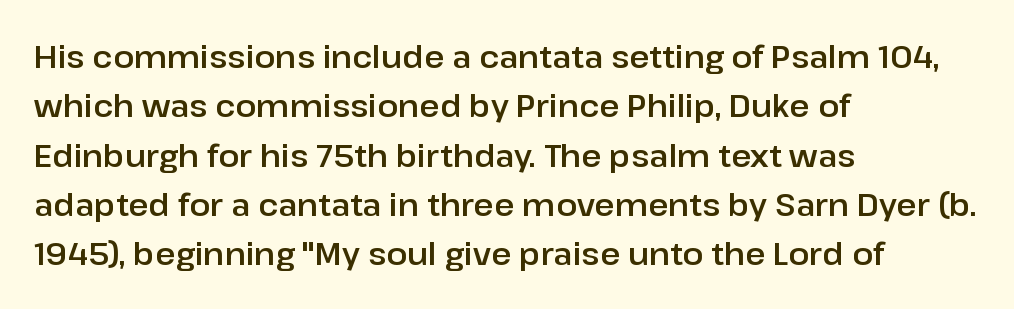
The specimen omits any rule beneath the text block's lines. Letterform terminals end flat and unadorned throughout the passage. Looks like regular typesetting: each glyph gets only the width it needs. How are the letters spaced? Ordinarily, with no added tracking. Line beginnings align vertically; line endings do not.
